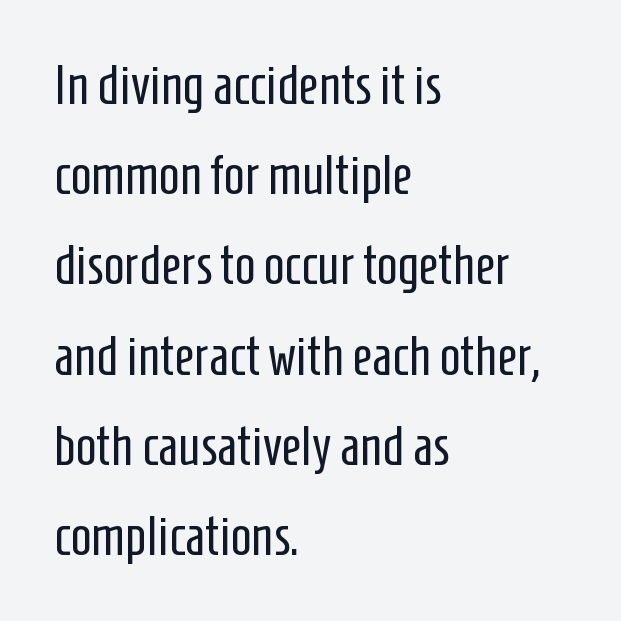
Q: Is the text bold? A: No.
Q: Is the text italic (slanted)? A: No, it is upright.
Q: Is the typeface a serif or a sans-serif typeface? A: Sans-serif.
Q: Is the text underlined? A: No.
Q: How is the paragraph aligned? A: Left-aligned.
Q: Is the spacing between letters normal or unusually wide? A: Normal.
Q: Is the spacing between lines tight, normal or loose? A: Normal.
Q: Width (condensed, normal, or wide)? A: Condensed.
Q: Stroke contrast? A: Low.
Q: x-height? A: Medium.
Q: Monospaced? A: No.
